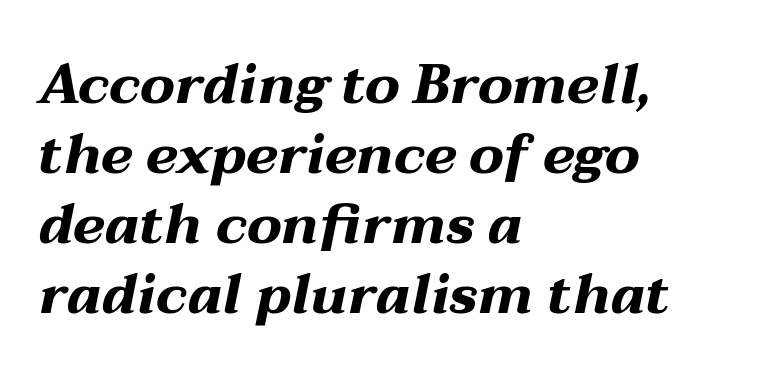
Q: Is the text bold? A: Yes.
Q: Is the text italic (slanted)? A: Yes, it leans right by about 12 degrees.
Q: Is the text underlined? A: No.
Q: How is the paragraph aligned? A: Left-aligned.
Q: Is the spacing between letters normal or unusually wide? A: Normal.
Q: Is the spacing between lines tight, normal or loose? A: Normal.
Q: Width (condensed, normal, or wide)? A: Wide.
Q: Stroke contrast? A: Medium.
Q: x-height? A: Medium.
Q: Monospaced? A: No.
